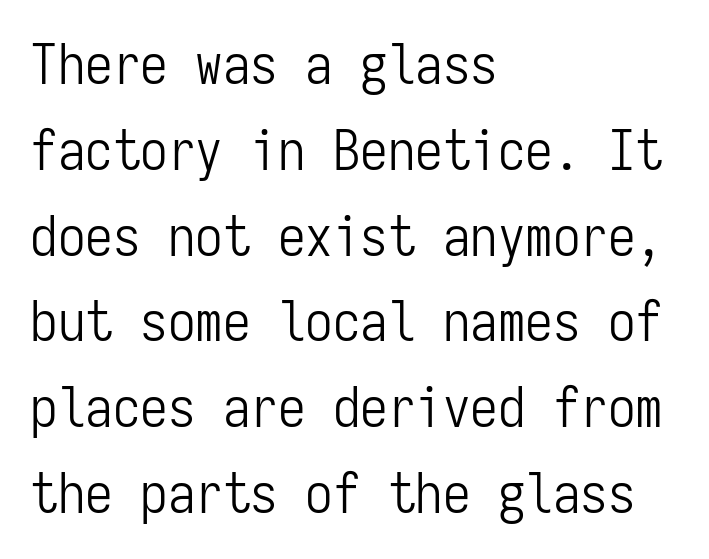
Q: Is the text bold? A: No.
Q: Is the text italic (slanted)? A: No, it is upright.
Q: Is the typeface a serif or a sans-serif typeface? A: Sans-serif.
Q: Is the text underlined? A: No.
Q: How is the paragraph aligned? A: Left-aligned.
Q: Is the spacing between letters normal or unusually wide? A: Normal.
Q: Is the spacing between lines tight, normal or loose? A: Normal.
Q: Width (condensed, normal, or wide)? A: Condensed.
Q: Stroke contrast? A: Low.
Q: x-height? A: Medium.
Q: Monospaced? A: Yes.
